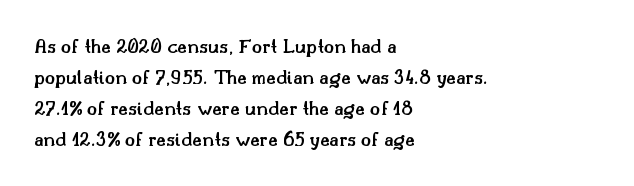
The image shows 21 px text type, upright; set left-aligned, normal line spacing (1.48x), normal letter spacing, not underlined.
